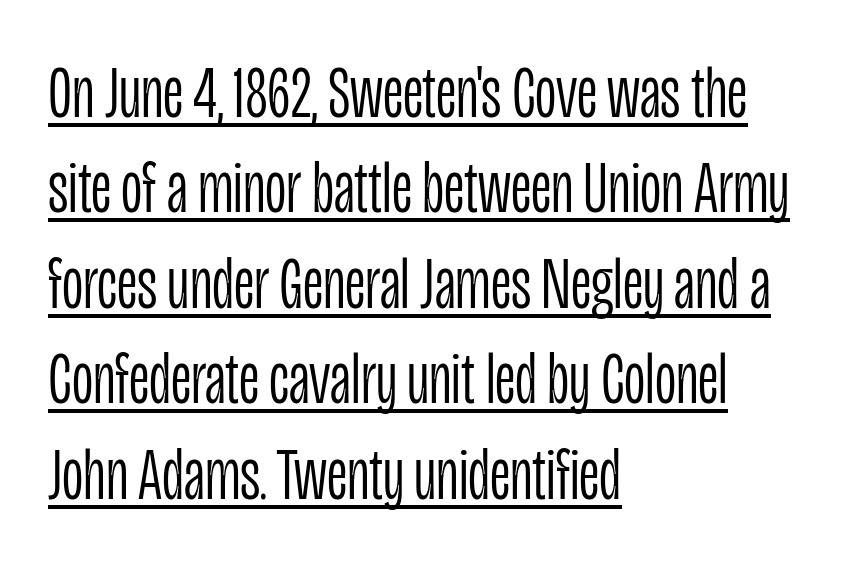
Q: Is the text bold? A: No.
Q: Is the text italic (slanted)? A: No, it is upright.
Q: Is the typeface a serif or a sans-serif typeface? A: Sans-serif.
Q: Is the text underlined? A: Yes.
Q: How is the paragraph aligned? A: Left-aligned.
Q: Is the spacing between letters normal or unusually wide? A: Normal.
Q: Is the spacing between lines tight, normal or loose? A: Normal.
Q: Width (condensed, normal, or wide)? A: Condensed.
Q: Stroke contrast? A: Low.
Q: x-height? A: Large.
Q: Monospaced? A: No.
